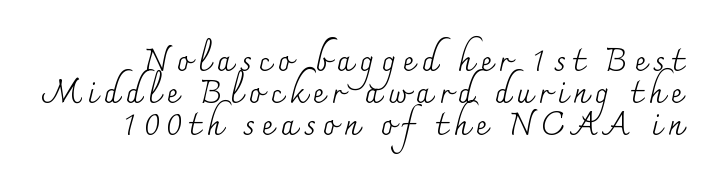
Plain, unruled lines of type. A quiet, ordinary-to-light weight characterises the typeface. This sample uses expanded letter spacing, leaving extra air between glyphs. The rendering uses a small line-height, squeezing the rows.
